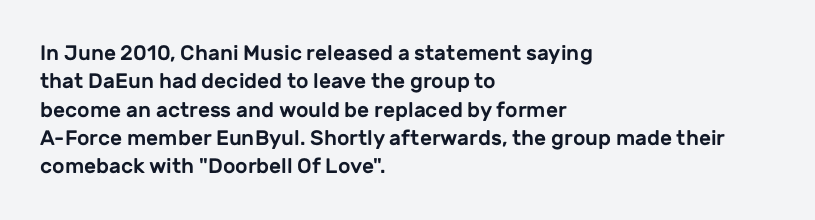
The image shows 21 px text type, upright; set left-aligned, normal line spacing (1.35x), normal letter spacing, not underlined.
